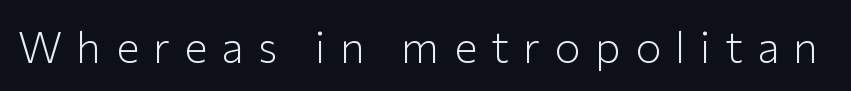
The image shows 44 px light sans-serif type, upright; set unusually wide letter spacing (+0.32 em), not underlined; low stroke contrast and a medium x-height.
